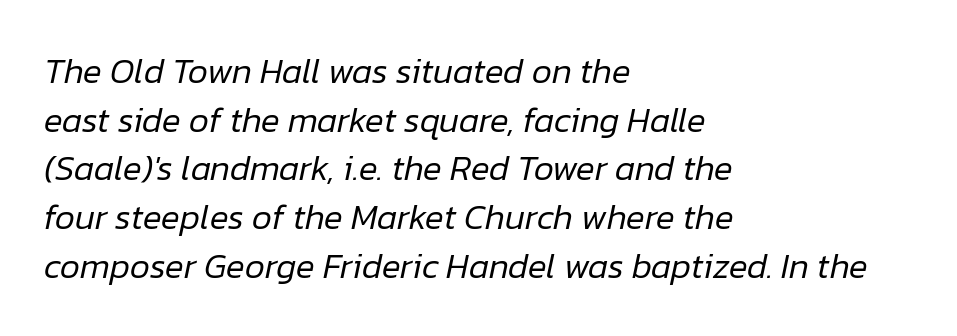
Each line starts at the same left margin while the right side varies. The lines sit at an ordinary, default distance from one another. The face looks like a standard text weight, possibly lighter. Tracking here is standard; glyphs follow each other at the usual distance. Italic? Definitely — the glyphs are oblique. These lines are rendered in a variable-pitch font.
